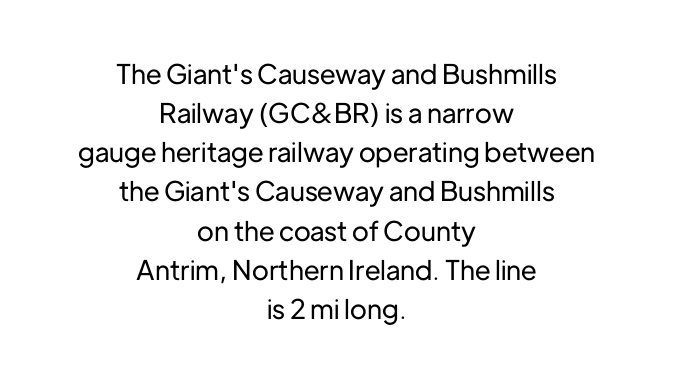
{"italic": "no", "underline": "no", "align": "center", "line_spacing": "normal", "line_spacing_ratio": 1.45, "letter_spacing": "normal", "letter_spacing_em": 0.0, "glyph_px": 27}
